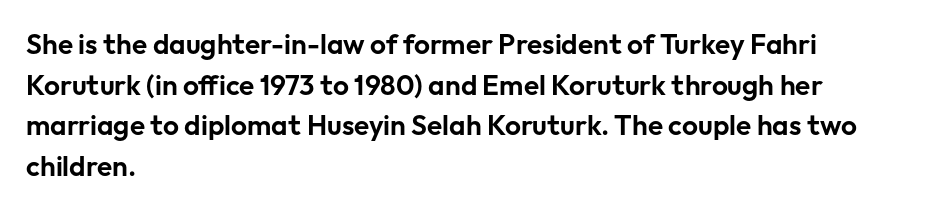
Q: Is the text italic (slanted)? A: No, it is upright.
Q: Is the typeface a serif or a sans-serif typeface? A: Sans-serif.
Q: Is the text underlined? A: No.
Q: How is the paragraph aligned? A: Left-aligned.
Q: Is the spacing between letters normal or unusually wide? A: Normal.
Q: Is the spacing between lines tight, normal or loose? A: Normal.
Q: Width (condensed, normal, or wide)? A: Normal.
Q: Stroke contrast? A: Low.
Q: x-height? A: Medium.
Q: Monospaced? A: No.
